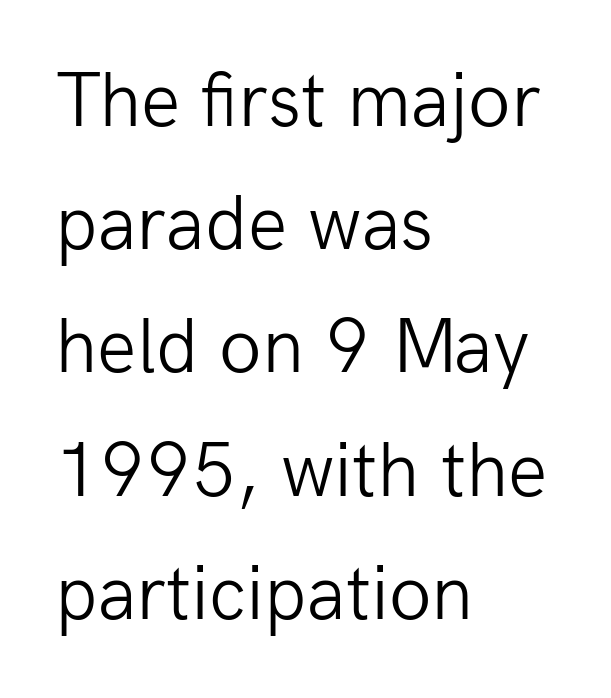
{"serif": "no", "italic": "no", "bold": "no", "weight": "light", "width": "normal", "stroke_contrast": "low", "x_height": "medium", "monospaced": "no", "underline": "no", "align": "left", "line_spacing": "normal", "line_spacing_ratio": 1.58, "letter_spacing": "normal", "letter_spacing_em": 0.0, "glyph_px": 78}
